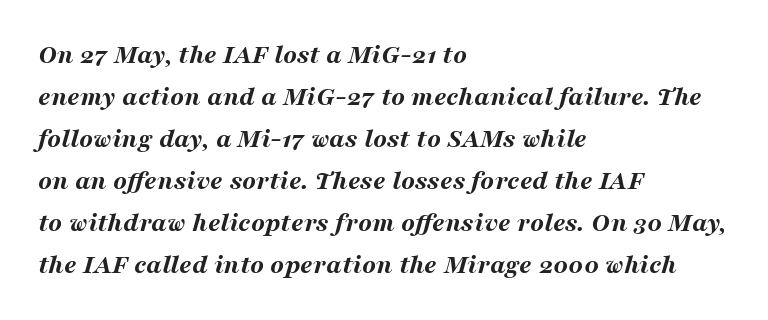
Quick note: interline space is typical. The gaps between neighbouring characters are ordinary and unremarkable. Lines of text with bare space underneath. These words are printed bold, with thick strokes throughout. A classic flush-left, rag-right setting is used for this passage. Would a proofreader flag this as italicized? Yes.
